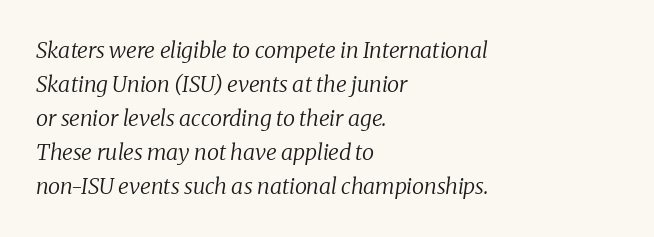
Yep, that's italic — everything's leaning. Does extra space separate the letters? No, they use regular spacing. Letters have the restrained weight of plain body copy at most. What's the leading like? Ordinary, nothing unusual. Honestly, there is no underline to notice here at all.
